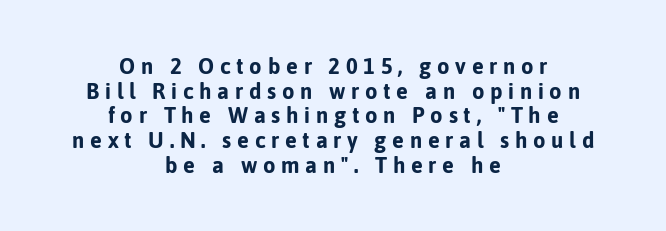
Set as a true bold cut, around the 700 mark. Lines of text with bare space underneath. Very little white space separates one row of letters from the next. Every row of glyphs is offset so its center matches the block's center.
